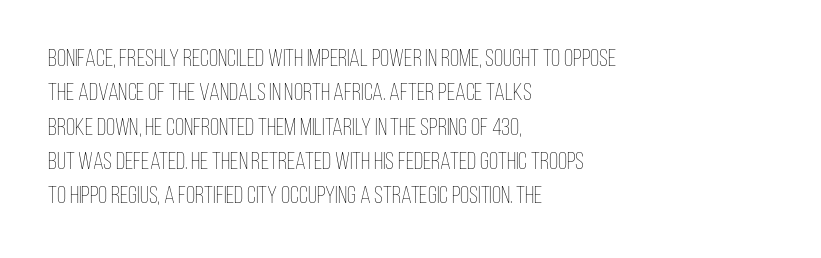
{"italic": "no", "bold": "no", "underline": "no", "align": "left", "line_spacing": "normal", "line_spacing_ratio": 1.43, "letter_spacing": "normal", "letter_spacing_em": 0.0, "glyph_px": 24}
